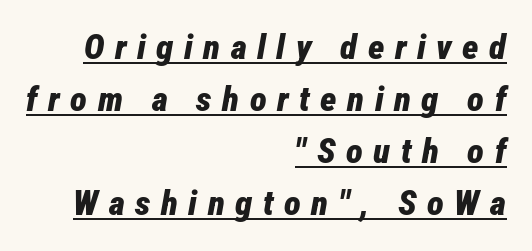
The image shows 35 px bold, condensed type, italic (leaning right); set right-aligned, normal line spacing (1.49x), unusually wide letter spacing (+0.3 em), underlined; low stroke contrast and a medium x-height.
